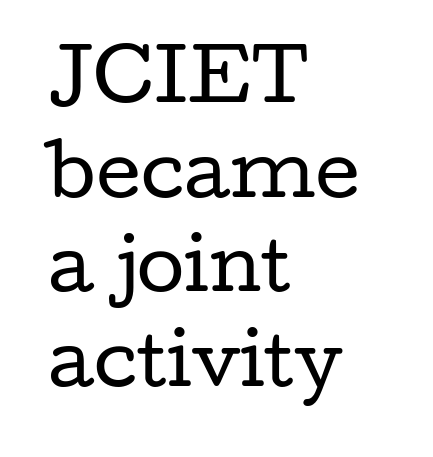
{"serif": "yes", "italic": "no", "bold": "no", "weight": "regular", "width": "wide", "stroke_contrast": "low", "x_height": "medium", "monospaced": "no", "underline": "no", "align": "left", "line_spacing": "normal", "line_spacing_ratio": 1.37, "letter_spacing": "normal", "letter_spacing_em": 0.0, "glyph_px": 69}
